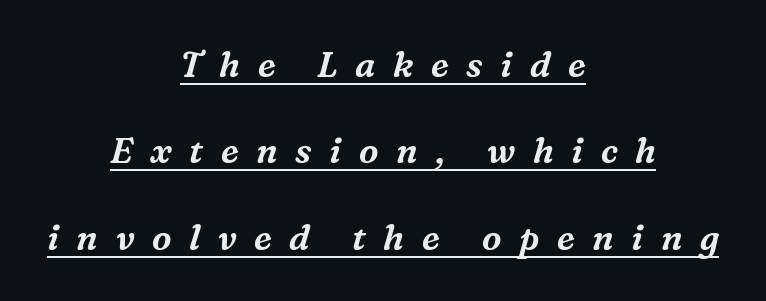
The paragraph shown floats in the horizontal middle. The face used here appears with an underline applied. Character widths vary here, with narrow letters taking less room than wide ones. Here the glyphs are tracked loosely, breaking word shapes into spaced letters. The designer went with a serif here, giving each stem small feet.
